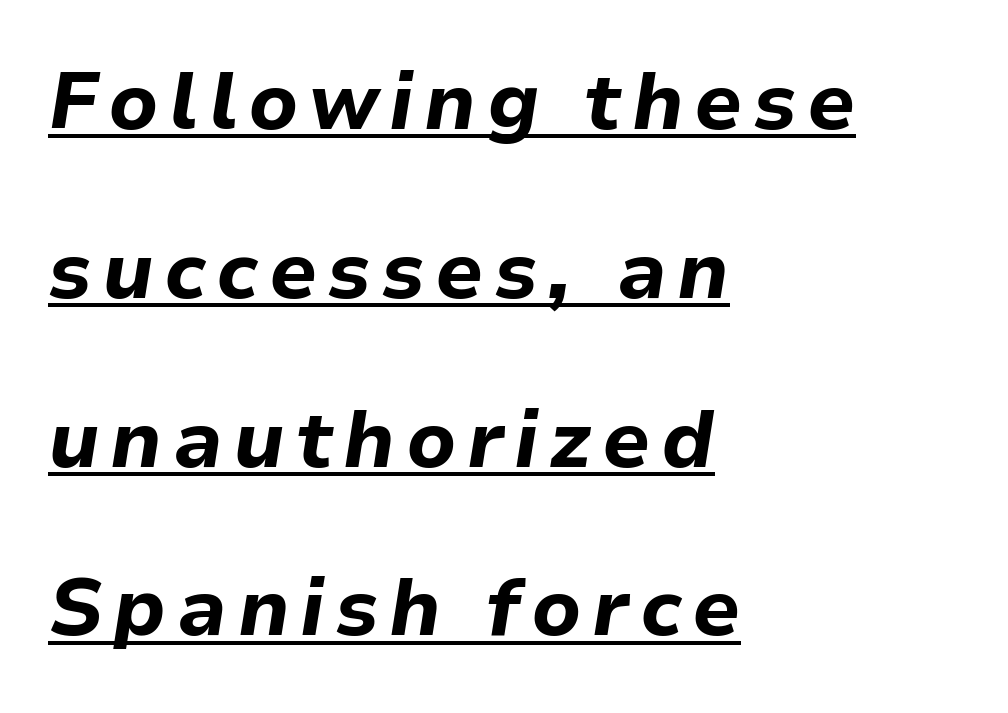
{"italic": "yes", "lean": "right", "slant_degrees": 9, "bold": "yes", "weight": "bold", "width": "normal", "stroke_contrast": "low", "x_height": "medium", "monospaced": "no", "underline": "yes", "align": "left", "line_spacing": "loose", "line_spacing_ratio": 2.11, "glyph_px": 80}
